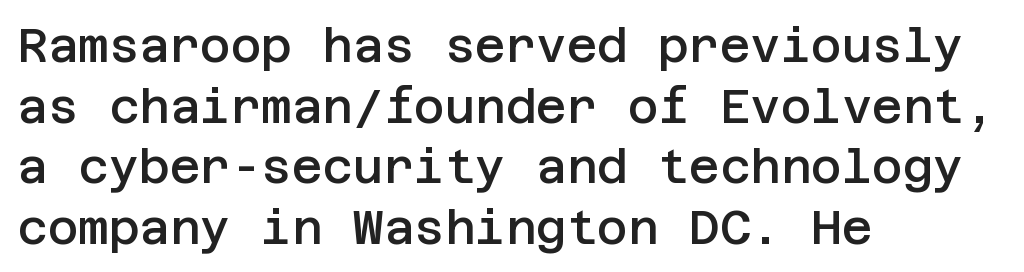
The image shows 47 px semibold sans-serif type, upright; set left-aligned, normal line spacing (1.29x), normal letter spacing, not underlined; low stroke contrast and a large x-height.
